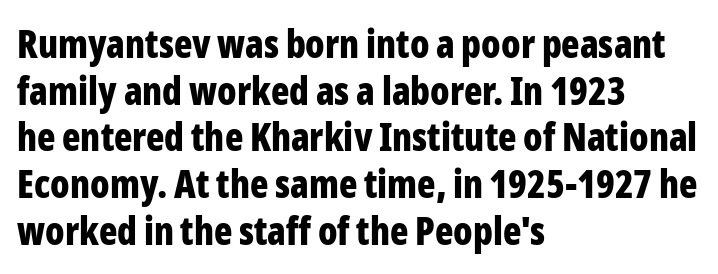
The passage shown is typed in a proportional face where columns would drift. This sample uses an upright cut, with every glyph sitting square on the baseline. If you drew a ruler down the left edge, every line would touch it. Is the type bold? Yes — the strokes are clearly thick and heavy.
